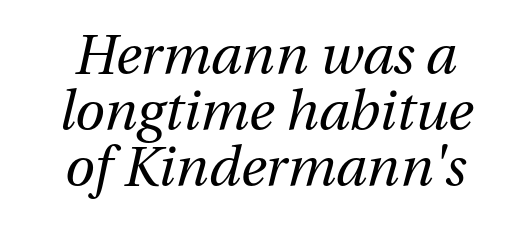
Is the type heavy? It reads as light-to-regular instead. Type without underlining. The rendering keeps characters at their native spacing. Is there much room between lines? No — they nearly touch.
